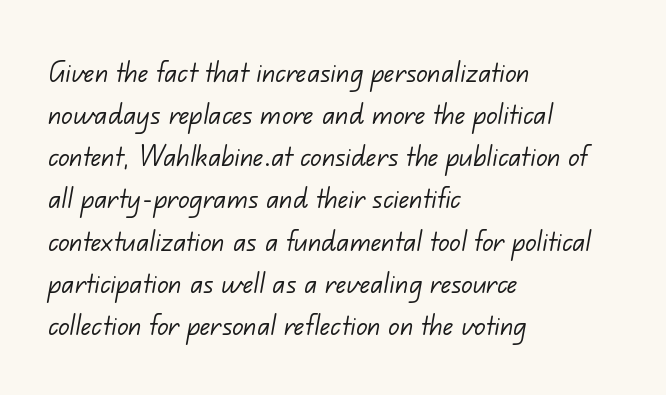
The glyphs are unaccompanied by any horizontal stroke below them. Weight class: somewhere from thin through regular. If you drew a ruler down the left edge, every line would touch it. Inter-character spacing is left at the font's built-in metrics. Examine the stroke ends and you'll find no serifs.
